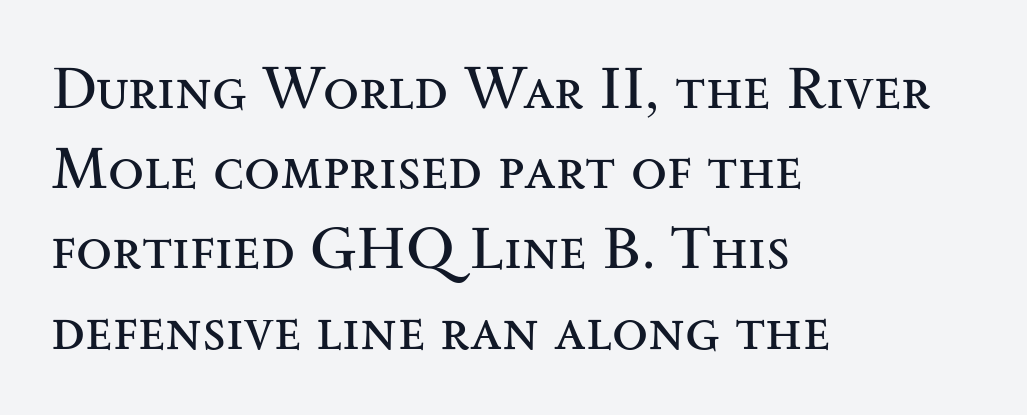
The image shows 59 px regular-weight, wide serif type, upright; set left-aligned, normal line spacing (1.36x), normal letter spacing, not underlined; medium stroke contrast and a small x-height.
